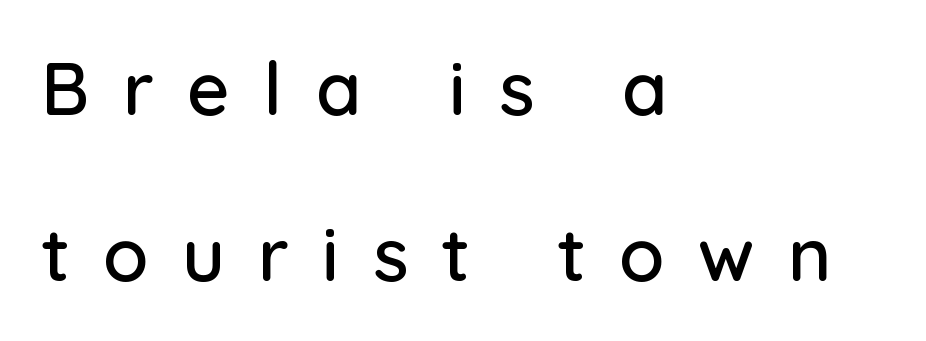
These lines stack with their left ends in a neat column. Examine the stroke ends and you'll find no serifs. Letter spacing: wide. This block would shrink considerably if given ordinary leading; it's expanded now.
